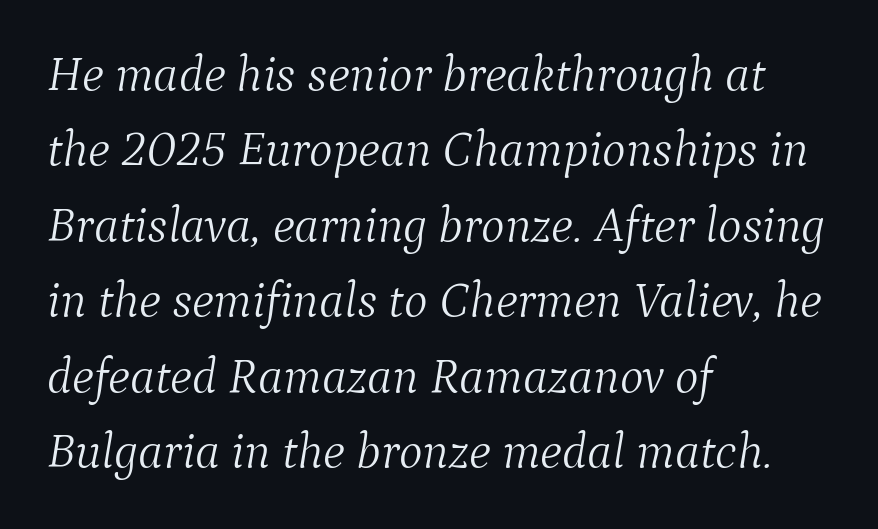
The foot of each line stays bare and open. The text was rendered using a seriffed face with decorative stroke endings. The space between consecutive lines is moderate. The letters are slanted; this is an italic face. The face used here is proportionally spaced, like ordinary book or web type. Compared with typical body copy, the letter spacing here is the same.
